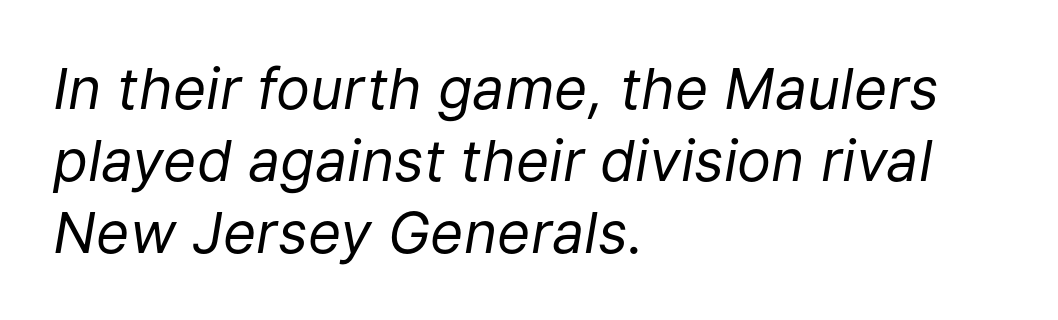
Q: Is the text bold? A: No.
Q: Is the text italic (slanted)? A: Yes, it leans right by about 9 degrees.
Q: Is the text underlined? A: No.
Q: How is the paragraph aligned? A: Left-aligned.
Q: Is the spacing between letters normal or unusually wide? A: Normal.
Q: Is the spacing between lines tight, normal or loose? A: Normal.
Q: Width (condensed, normal, or wide)? A: Normal.
Q: Stroke contrast? A: Low.
Q: x-height? A: Medium.
Q: Monospaced? A: No.
